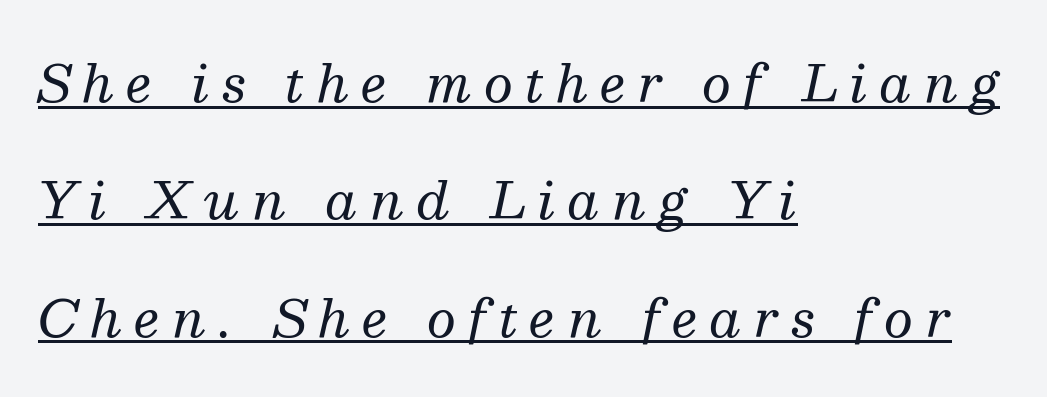
Q: Is the text bold? A: No.
Q: Is the text italic (slanted)? A: Yes, it leans right by about 13 degrees.
Q: Is the typeface a serif or a sans-serif typeface? A: Serif.
Q: Is the text underlined? A: Yes.
Q: How is the paragraph aligned? A: Left-aligned.
Q: Is the spacing between letters normal or unusually wide? A: Unusually wide.
Q: Is the spacing between lines tight, normal or loose? A: Loose.
Q: Width (condensed, normal, or wide)? A: Normal.
Q: Stroke contrast? A: Medium.
Q: x-height? A: Medium.
Q: Monospaced? A: No.
